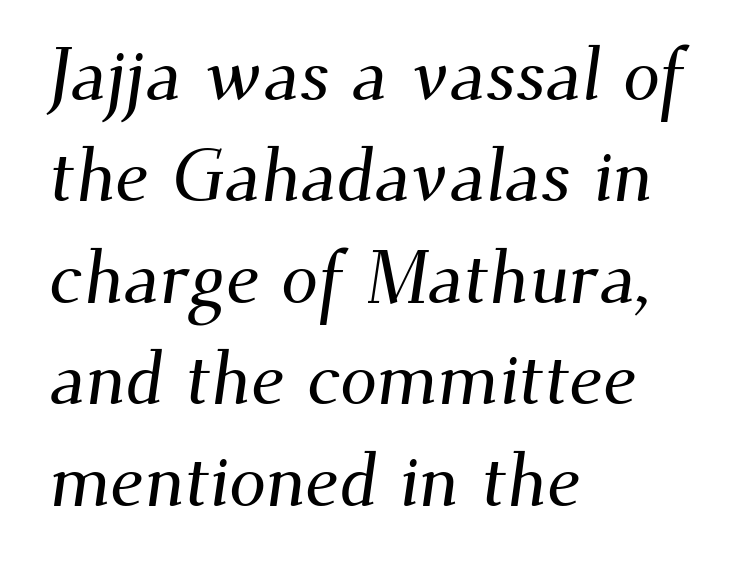
{"serif": "yes", "width": "normal", "stroke_contrast": "medium", "x_height": "small", "monospaced": "no", "underline": "no", "align": "left", "line_spacing": "normal", "line_spacing_ratio": 1.37, "letter_spacing": "normal", "letter_spacing_em": 0.0, "glyph_px": 74}
